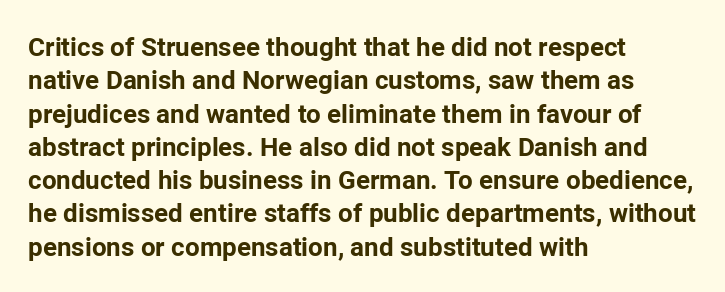
The image shows 26 px bold type, upright; set left-aligned, normal line spacing (1.28x), normal letter spacing, not underlined.
